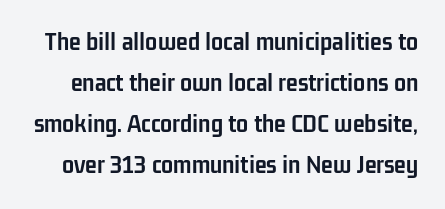
Check under the words: just untouched page. On the weight axis this lands at bold, roughly 700. The lettering stays uniformly vertical, giving the passage a roman look. Quick note: interline space is typical. The horizontal fit of the characters is conventional and even.
